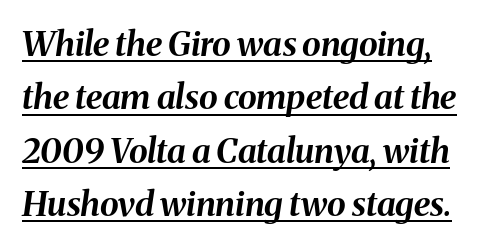
Q: Is the text bold? A: Yes.
Q: Is the text italic (slanted)? A: Yes, it leans right by about 8 degrees.
Q: Is the text underlined? A: Yes.
Q: Is the spacing between letters normal or unusually wide? A: Normal.
Q: Is the spacing between lines tight, normal or loose? A: Normal.
Q: Width (condensed, normal, or wide)? A: Normal.
Q: Stroke contrast? A: Medium.
Q: x-height? A: Medium.
Q: Monospaced? A: No.
